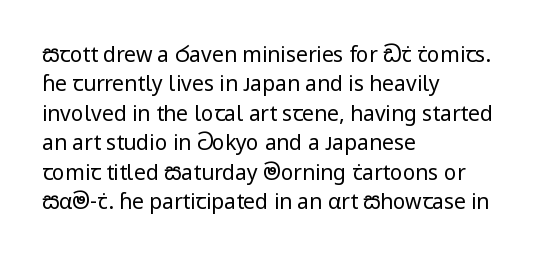
{"italic": "no", "bold": "no", "underline": "no", "align": "left", "line_spacing": "normal", "line_spacing_ratio": 1.4, "letter_spacing": "normal", "letter_spacing_em": 0.0, "glyph_px": 21}
